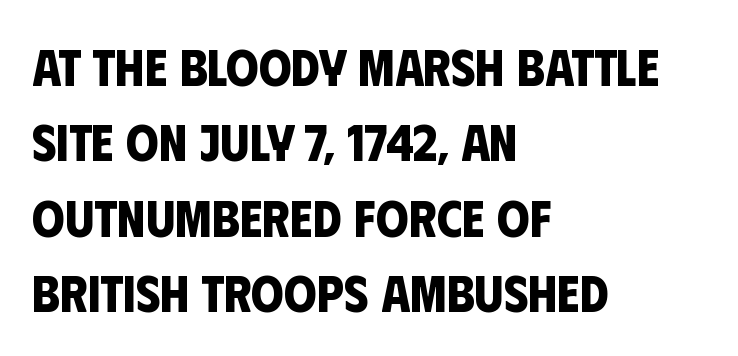
The image shows 52 px bold, condensed sans-serif type; set left-aligned, normal line spacing (1.45x), normal letter spacing, not underlined; low stroke contrast and a large x-height.
